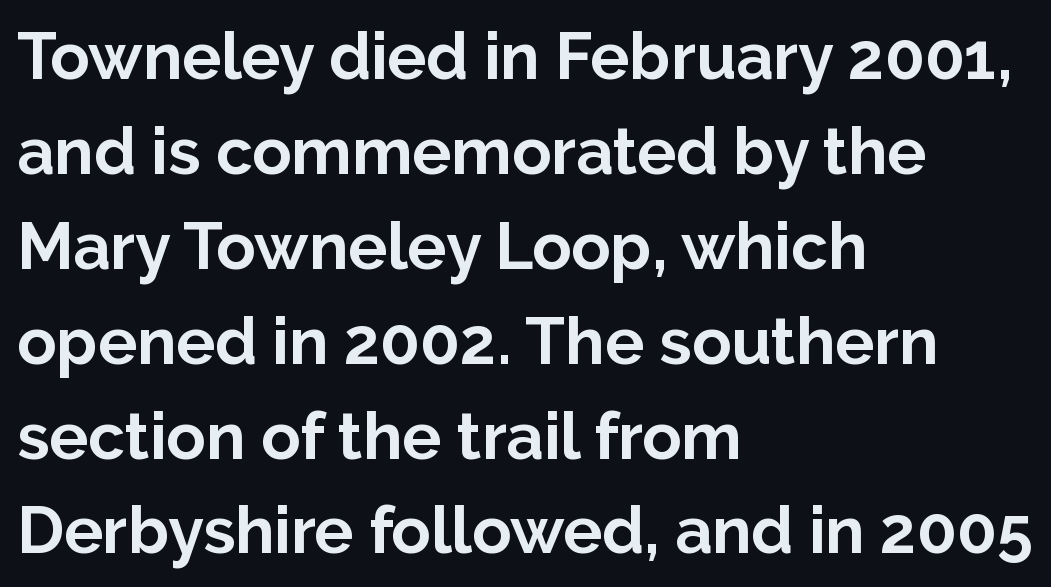
The image shows 65 px bold sans-serif type, upright; set left-aligned, normal line spacing (1.46x), normal letter spacing, not underlined; low stroke contrast and a medium x-height.
